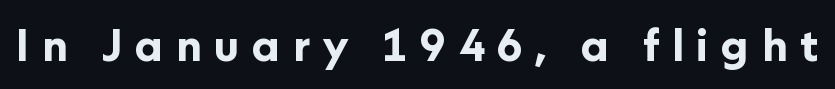
These lines are rendered in a variable-pitch font. Thick stems and heavy bowls — unmistakably bold. What kind of face is this? One without serifs — a sans. You could only call the tracking loose — the letters float apart.
